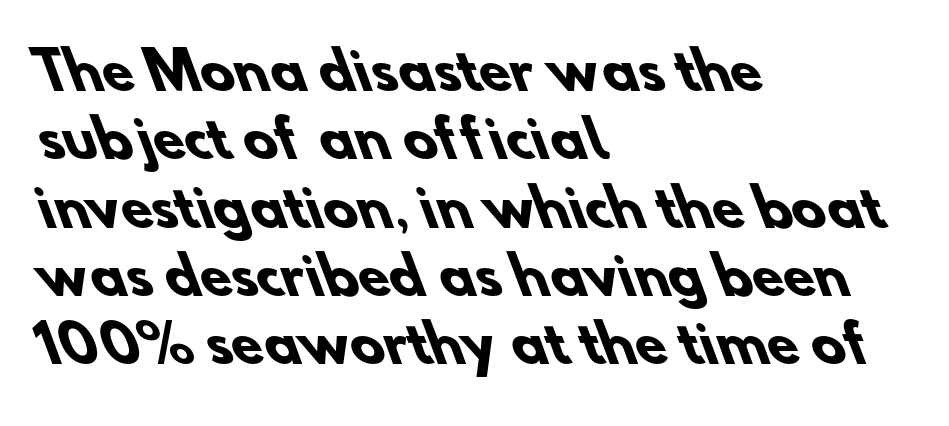
Q: Is the text bold? A: Yes.
Q: Is the typeface a serif or a sans-serif typeface? A: Sans-serif.
Q: Is the text underlined? A: No.
Q: How is the paragraph aligned? A: Left-aligned.
Q: Is the spacing between letters normal or unusually wide? A: Normal.
Q: Is the spacing between lines tight, normal or loose? A: Normal.
Q: Width (condensed, normal, or wide)? A: Normal.
Q: Stroke contrast? A: Low.
Q: x-height? A: Small.
Q: Monospaced? A: No.
